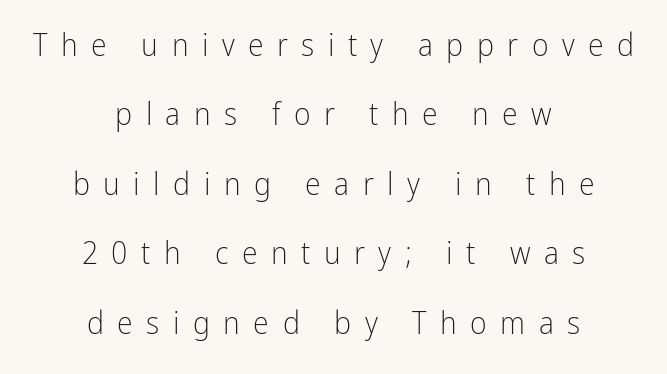
Tracking here is generous; glyphs stand well apart from one another. This sample has the flowing, uneven cadence of proportional lettering. Neither beginnings nor endings align; midpoints do. A light-to-regular cut is what we see here.
